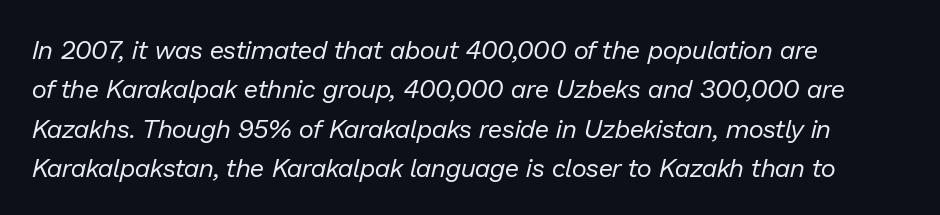
{"italic": "yes", "lean": "right", "slant_degrees": 13, "bold": "no", "underline": "no", "align": "left", "line_spacing": "normal", "line_spacing_ratio": 1.51, "letter_spacing": "normal", "letter_spacing_em": 0.0, "glyph_px": 26}
